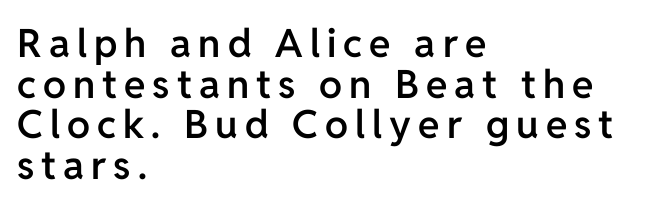
Q: Is the text bold? A: Semi-bold.
Q: Is the text italic (slanted)? A: No, it is upright.
Q: Is the typeface a serif or a sans-serif typeface? A: Sans-serif.
Q: Is the text underlined? A: No.
Q: How is the paragraph aligned? A: Left-aligned.
Q: Is the spacing between lines tight, normal or loose? A: Tight.
Q: Width (condensed, normal, or wide)? A: Normal.
Q: Stroke contrast? A: Low.
Q: x-height? A: Medium.
Q: Monospaced? A: No.
